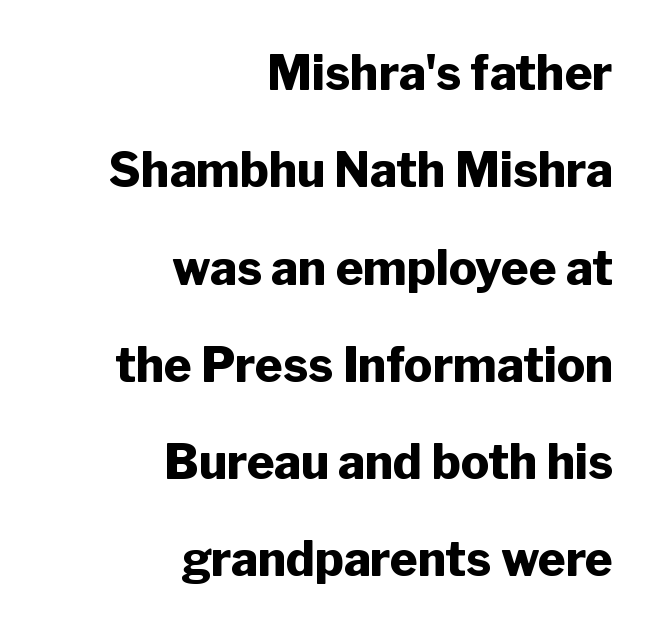
The image shows 47 px heavy sans-serif type, upright; set right-aligned, loose line spacing (2.07x), normal letter spacing, not underlined; low stroke contrast and a medium x-height.
